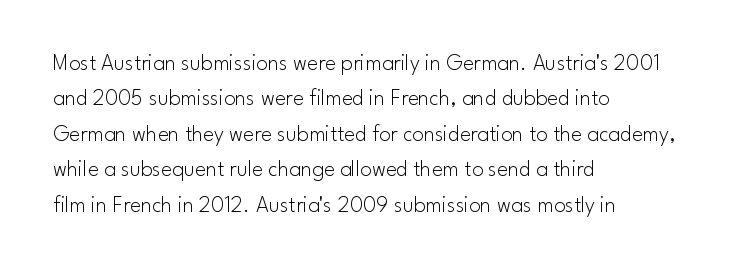
The face looks like a standard text weight, possibly lighter. Vertical strokes here are truly vertical. These lines keep a tight, regular rhythm from letter to letter. Leading matches the norm, producing a regular column. Left-aligned paragraph, ragged on the right. The space directly below the letters is spotless.
